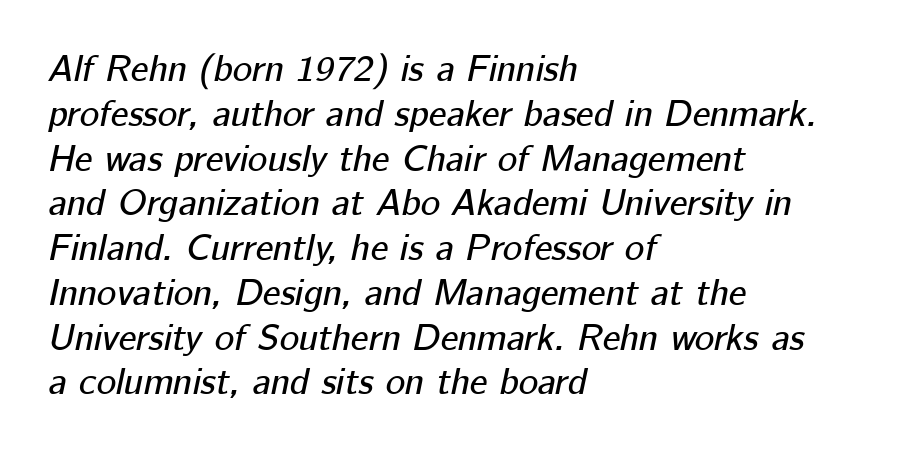
The image shows 37 px text type, italic (leaning right); set left-aligned, line spacing 1.21x, normal letter spacing, not underlined; low stroke contrast and a medium x-height.
